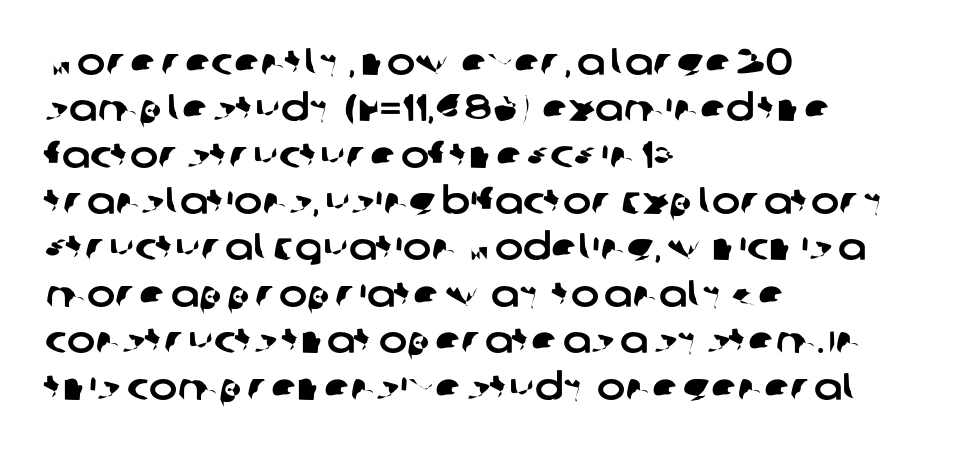
The image shows 38 px sans-serif type; set left-aligned, line spacing 1.22x, normal letter spacing, not underlined; low stroke contrast and a large x-height.
